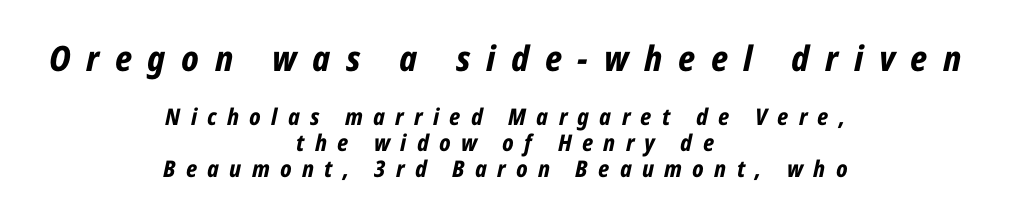
The image shows 35 px bold, condensed type, italic (leaning right); set centered, tight line spacing (1.12x), unusually wide letter spacing (+0.45 em), not underlined; the first (top) block is 1.52x larger; low stroke contrast and a medium x-height.
